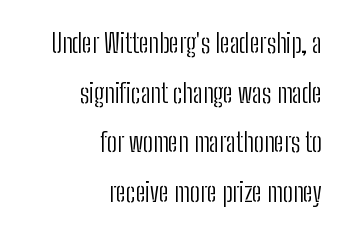
The string is rendered with underlining switched off. Ascenders rise straight up at ninety degrees. The paragraph shown leans on its right margin. The letters sit at their default tracking, neither squeezed nor spread. The strokes are not fattened; the text isn't bold.
